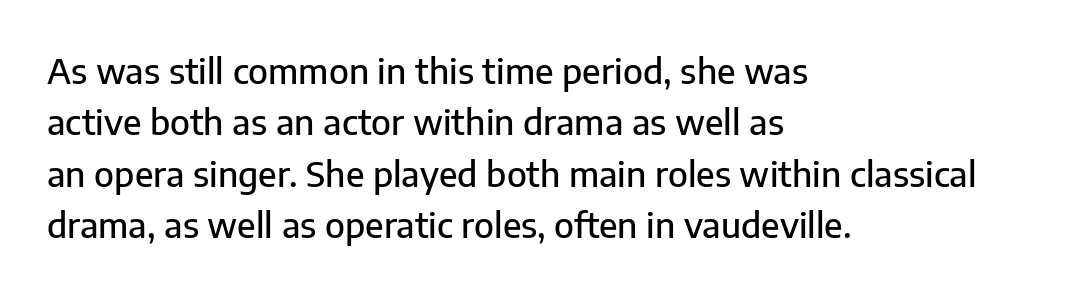
These lines keep a tight, regular rhythm from letter to letter. Teacher's note: observe the even left margin — that is flush-left alignment. Check the space under the baseline: it is left empty. Each letter's strokes conclude bluntly, with no projecting serifs. Is this a fixed-width face? No — the glyphs have proportional, varying widths.
